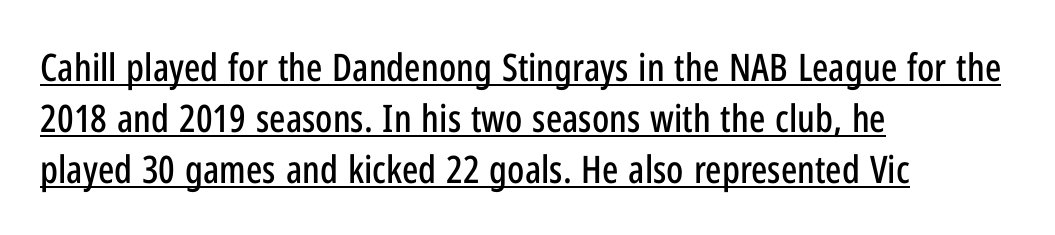
The compositor pushed each line to the left boundary. Italic? Not at all — the glyphs are vertical. The vertical gap from one line to the next is medium. Check the space under the baseline: a stroke is drawn there. Spacing verdict: proportional, widths tailored to each character.
